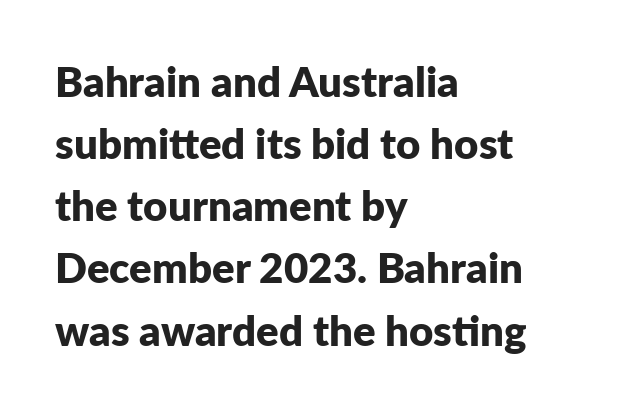
A normal amount of white space separates one row of letters from the next. Notice how the passage keeps a crisp vertical edge on the left only. Here the glyphs are tracked normally, forming tight word shapes. The face used here is a sans, in the tradition of grotesques and geometrics. What weight is shown? A full bold with thick strokes. Posture: vertical.
